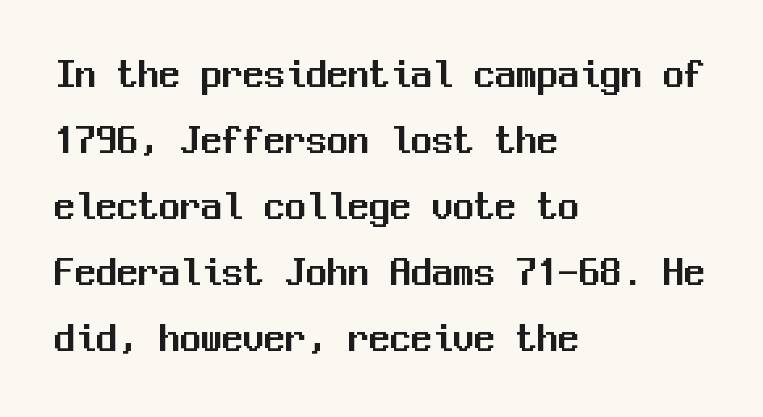
This is roman type, the default non-slanted kind. Whoever set this chose a conventional vertical rhythm. The gap between lines stays unmarked. The lines are quadded left. The type family on display is of the sans-serif kind.
